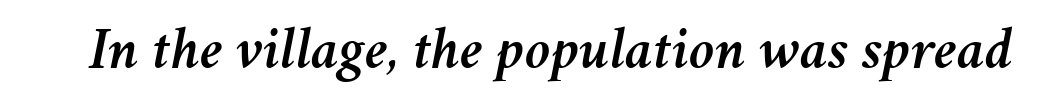
Q: Is the text italic (slanted)? A: Yes, it leans right by about 11 degrees.
Q: Is the text underlined? A: No.
Q: Is the spacing between letters normal or unusually wide? A: Normal.
Q: Width (condensed, normal, or wide)? A: Normal.
Q: Stroke contrast? A: Medium.
Q: x-height? A: Medium.
Q: Monospaced? A: No.
